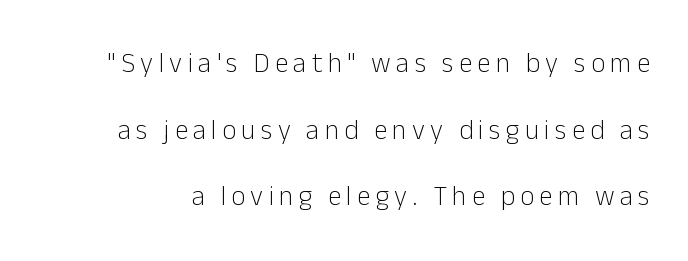
The image shows 27 px text type, upright; set loose line spacing (2.47x), unusually wide letter spacing (+0.2 em), not underlined.
